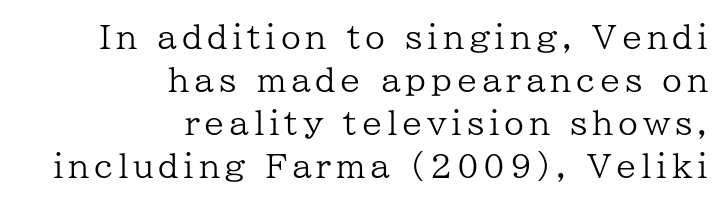
Quick note: not italic, upright. Glance below the letters and you will spot only blank space. Vertical spacing — default. The ragged edge is on the left, which tells us the setting is flush right. You could not count columns in this text — the font is proportionally spaced.
